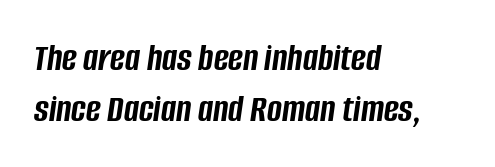
The image shows 40 px semibold, condensed type, italic (leaning right); set left-aligned, normal line spacing (1.27x), normal letter spacing, not underlined; low stroke contrast and a large x-height.
